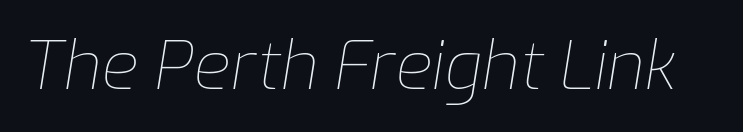
Q: Is the text bold? A: No.
Q: Is the text italic (slanted)? A: Yes, it leans right by about 9 degrees.
Q: Is the text underlined? A: No.
Q: Is the spacing between letters normal or unusually wide? A: Normal.
Q: Width (condensed, normal, or wide)? A: Normal.
Q: Stroke contrast? A: Low.
Q: x-height? A: Medium.
Q: Monospaced? A: No.
